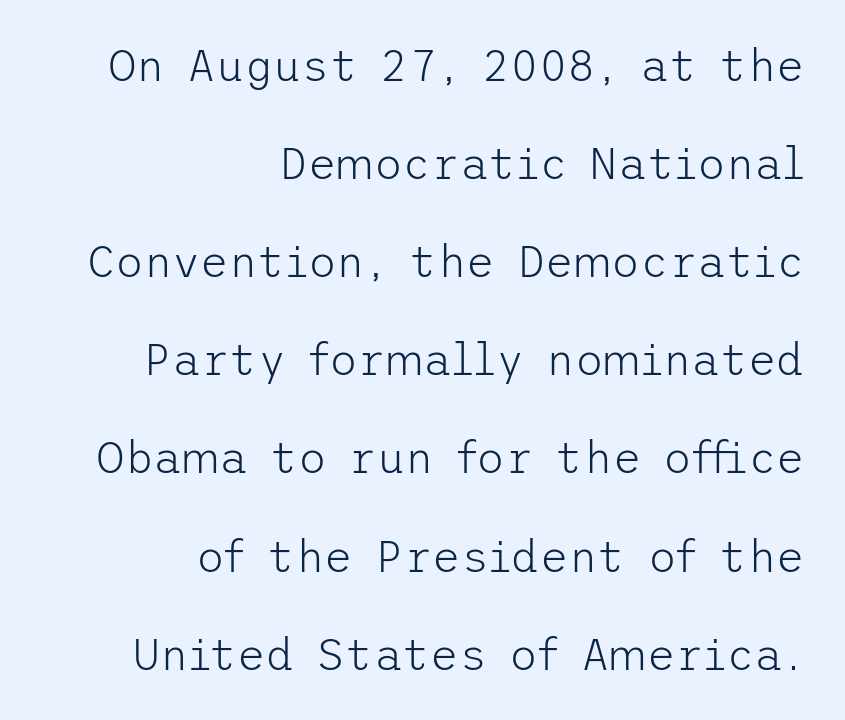
Q: Is the text bold? A: No.
Q: Is the text italic (slanted)? A: No, it is upright.
Q: Is the typeface a serif or a sans-serif typeface? A: Sans-serif.
Q: Is the text underlined? A: No.
Q: How is the paragraph aligned? A: Right-aligned.
Q: Is the spacing between letters normal or unusually wide? A: Normal.
Q: Is the spacing between lines tight, normal or loose? A: Loose.
Q: Width (condensed, normal, or wide)? A: Normal.
Q: Stroke contrast? A: Low.
Q: x-height? A: Medium.
